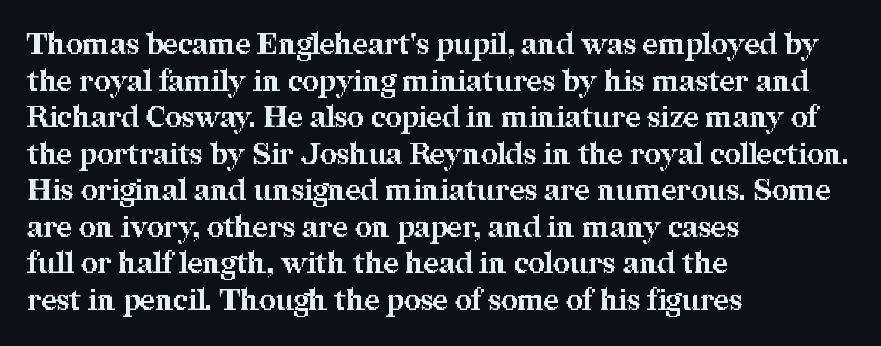
Q: Is the text bold? A: Yes.
Q: Is the text italic (slanted)? A: No, it is upright.
Q: Is the typeface a serif or a sans-serif typeface? A: Serif.
Q: Is the text underlined? A: No.
Q: How is the paragraph aligned? A: Left-aligned.
Q: Is the spacing between letters normal or unusually wide? A: Normal.
Q: Is the spacing between lines tight, normal or loose? A: Normal.
Q: Width (condensed, normal, or wide)? A: Normal.
Q: Stroke contrast? A: Medium.
Q: x-height? A: Medium.
Q: Monospaced? A: No.
